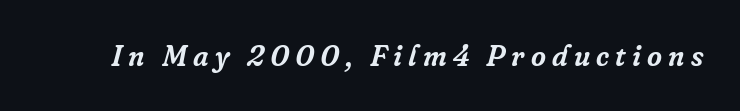
The image shows 29 px serif type, italic (leaning right); set unusually wide letter spacing (+0.21 em), not underlined; low stroke contrast and a medium x-height.
